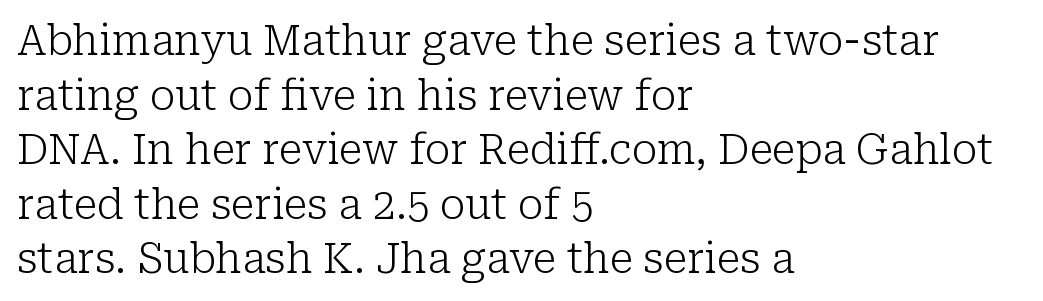
The image shows 41 px light serif type, upright; set left-aligned, normal line spacing (1.33x), normal letter spacing, not underlined; low stroke contrast and a medium x-height.
